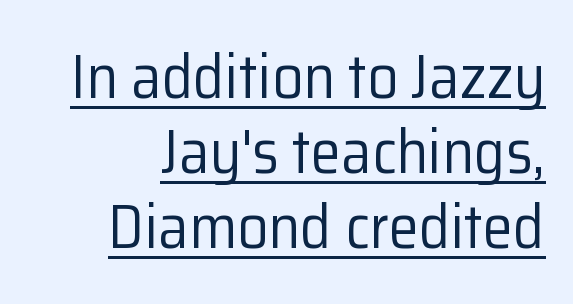
Q: Is the text bold? A: No.
Q: Is the text italic (slanted)? A: No, it is upright.
Q: Is the typeface a serif or a sans-serif typeface? A: Sans-serif.
Q: Is the text underlined? A: Yes.
Q: How is the paragraph aligned? A: Right-aligned.
Q: Is the spacing between letters normal or unusually wide? A: Normal.
Q: Width (condensed, normal, or wide)? A: Normal.
Q: Stroke contrast? A: Low.
Q: x-height? A: Medium.
Q: Monospaced? A: No.
